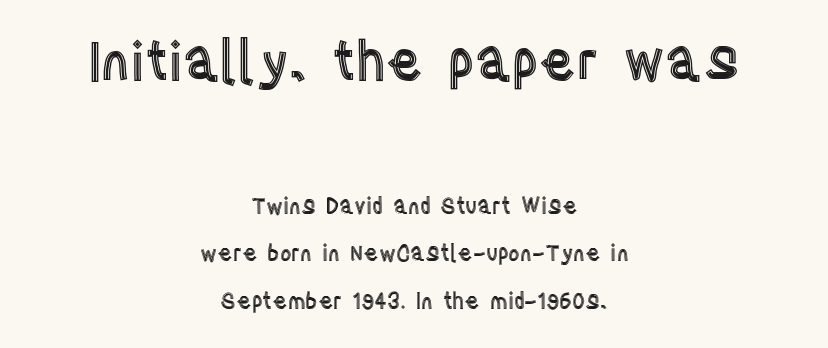
Rows of type keep a wide berth in the vertical direction. Clear beneath every line of the passage. The face used here appears at its bigger size in the upper chunk. The face used here is proportionally spaced, like ordinary book or web type. Default kerning and tracking; the words read as compact shapes. Reading down the block, each line starts at a different indent, mirrored at its end.
